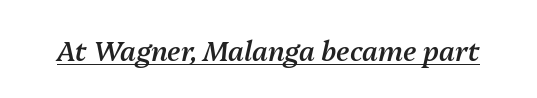
The image shows 27 px text type, italic (leaning right); set normal letter spacing, underlined.
